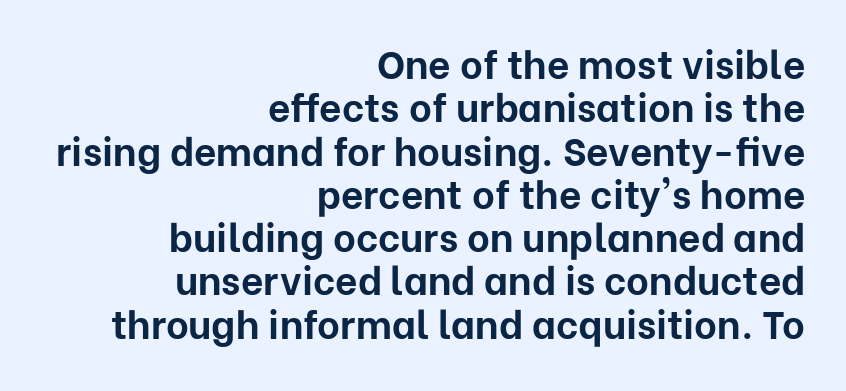
{"serif": "no", "italic": "no", "bold": "yes", "weight": "bold", "width": "normal", "stroke_contrast": "low", "x_height": "medium", "monospaced": "no", "underline": "no", "align": "right", "line_spacing": "tight", "line_spacing_ratio": 1.11, "letter_spacing": "normal", "letter_spacing_em": 0.0, "glyph_px": 39}
